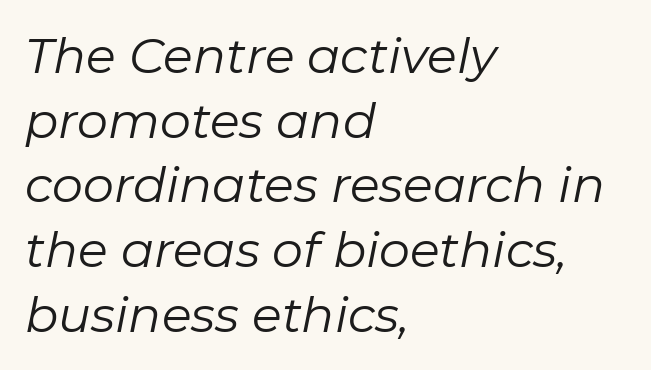
The face used here has a pronounced slope to its letters. The rendering keeps characters at their native spacing. Looks like regular typesetting: each glyph gets only the width it needs. Words float on clear page, feet unadorned.
